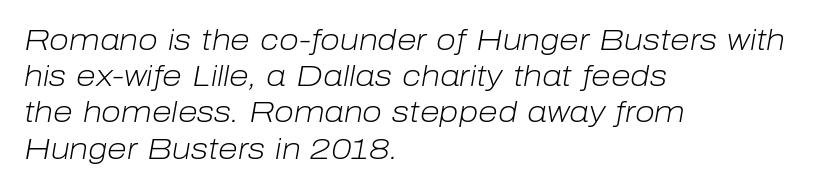
The image shows 29 px light type, italic (leaning right); set left-aligned, normal line spacing (1.25x), normal letter spacing, not underlined; low stroke contrast and a medium x-height.
